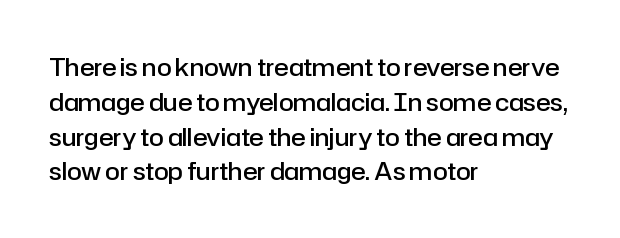
{"italic": "no", "bold": "semi", "underline": "no", "align": "left", "line_spacing": "normal", "line_spacing_ratio": 1.45, "letter_spacing": "normal", "letter_spacing_em": 0.0, "glyph_px": 24}
